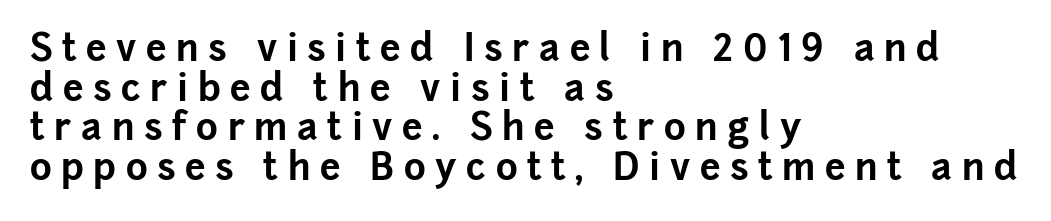
Q: Is the text bold? A: Yes.
Q: Is the text italic (slanted)? A: No, it is upright.
Q: Is the typeface a serif or a sans-serif typeface? A: Sans-serif.
Q: Is the text underlined? A: No.
Q: How is the paragraph aligned? A: Left-aligned.
Q: Is the spacing between letters normal or unusually wide? A: Unusually wide.
Q: Is the spacing between lines tight, normal or loose? A: Tight.
Q: Width (condensed, normal, or wide)? A: Normal.
Q: Stroke contrast? A: Low.
Q: x-height? A: Medium.
Q: Monospaced? A: No.
